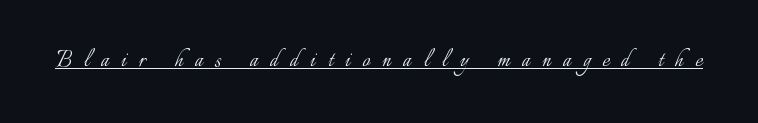
The image shows 27 px text type; set unusually wide letter spacing (+0.45 em), underlined.
